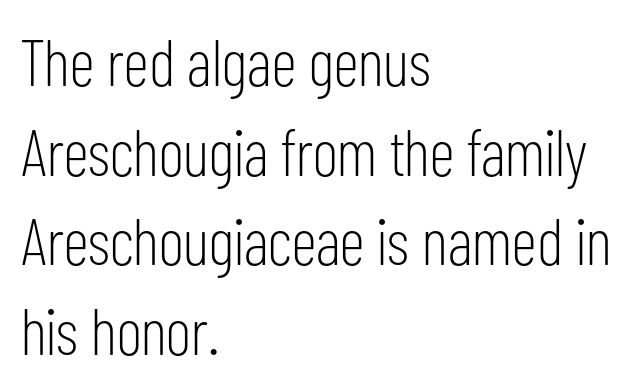
The image shows 65 px light, condensed sans-serif type, upright; set left-aligned, normal line spacing (1.38x), normal letter spacing, not underlined; low stroke contrast and a medium x-height.
